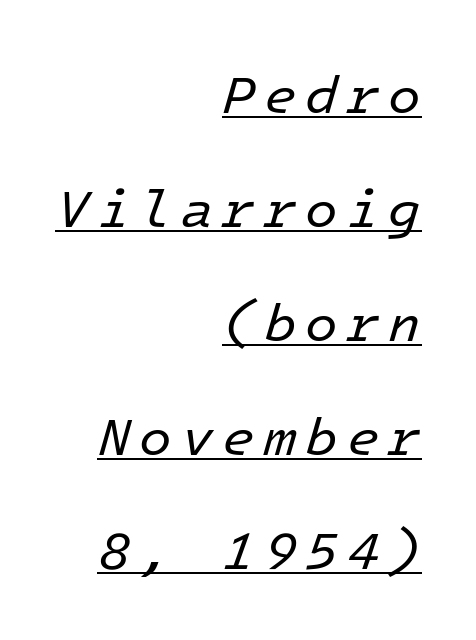
{"italic": "yes", "lean": "right", "slant_degrees": 16, "bold": "no", "weight": "regular", "width": "normal", "stroke_contrast": "low", "x_height": "medium", "monospaced": "yes", "underline": "yes", "align": "right", "line_spacing": "loose", "line_spacing_ratio": 2.15, "glyph_px": 53}
